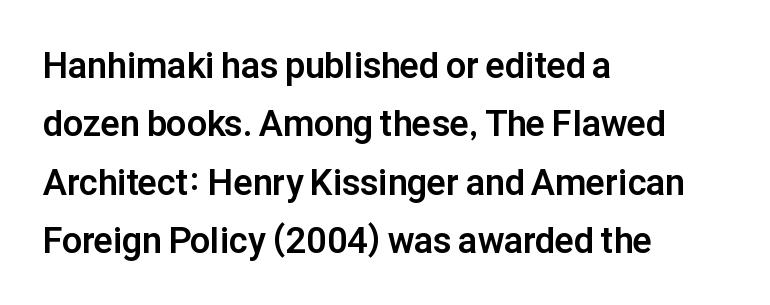
{"serif": "no", "italic": "no", "bold": "yes", "weight": "bold", "width": "normal", "stroke_contrast": "low", "x_height": "medium", "monospaced": "no", "underline": "no", "align": "left", "line_spacing": "normal", "line_spacing_ratio": 1.62, "letter_spacing": "normal", "letter_spacing_em": 0.0, "glyph_px": 36}
